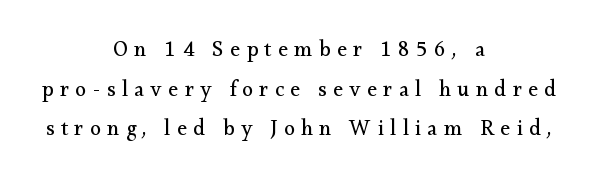
Caption: multi-line text, centered on the measure. Designer's note — italics off, roman on. Is the stroke heavy? The answer is a plain regular-or-lighter. Loose tracking; the words dissolve into strings of separated letters. The zone under the glyphs is completely vacant.
